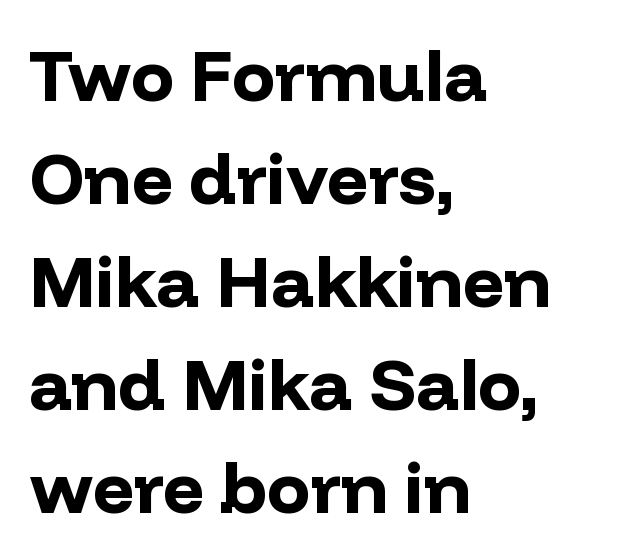
Q: Is the text bold? A: Yes.
Q: Is the text italic (slanted)? A: No, it is upright.
Q: Is the typeface a serif or a sans-serif typeface? A: Sans-serif.
Q: Is the text underlined? A: No.
Q: How is the paragraph aligned? A: Left-aligned.
Q: Is the spacing between letters normal or unusually wide? A: Normal.
Q: Is the spacing between lines tight, normal or loose? A: Normal.
Q: Width (condensed, normal, or wide)? A: Normal.
Q: Stroke contrast? A: Low.
Q: x-height? A: Medium.
Q: Monospaced? A: No.
